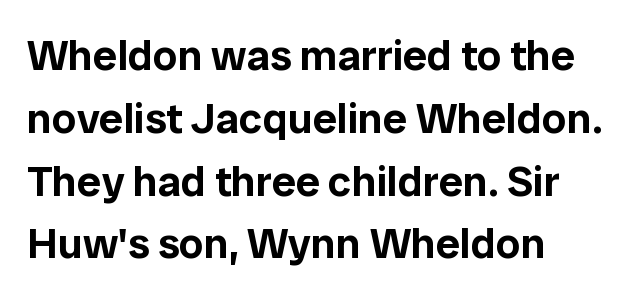
Q: Is the text italic (slanted)? A: No, it is upright.
Q: Is the typeface a serif or a sans-serif typeface? A: Sans-serif.
Q: Is the text underlined? A: No.
Q: How is the paragraph aligned? A: Left-aligned.
Q: Is the spacing between letters normal or unusually wide? A: Normal.
Q: Is the spacing between lines tight, normal or loose? A: Normal.
Q: Width (condensed, normal, or wide)? A: Normal.
Q: Stroke contrast? A: Low.
Q: x-height? A: Medium.
Q: Monospaced? A: No.
